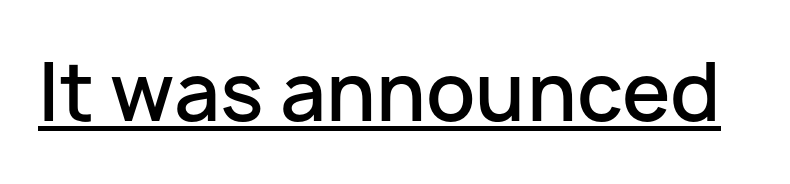
Q: Is the text bold? A: Semi-bold.
Q: Is the text italic (slanted)? A: No, it is upright.
Q: Is the typeface a serif or a sans-serif typeface? A: Sans-serif.
Q: Is the text underlined? A: Yes.
Q: Is the spacing between letters normal or unusually wide? A: Normal.
Q: Width (condensed, normal, or wide)? A: Normal.
Q: Stroke contrast? A: Low.
Q: x-height? A: Medium.
Q: Monospaced? A: No.
